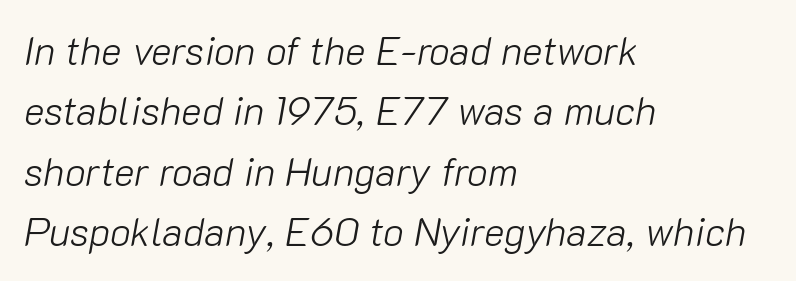
Q: Is the text bold? A: No.
Q: Is the text italic (slanted)? A: Yes, it leans right by about 10 degrees.
Q: Is the text underlined? A: No.
Q: How is the paragraph aligned? A: Left-aligned.
Q: Is the spacing between letters normal or unusually wide? A: Normal.
Q: Is the spacing between lines tight, normal or loose? A: Normal.
Q: Width (condensed, normal, or wide)? A: Normal.
Q: Stroke contrast? A: Low.
Q: x-height? A: Medium.
Q: Monospaced? A: No.
